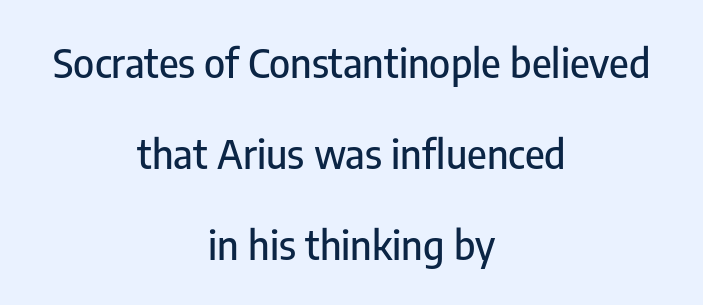
{"serif": "no", "italic": "no", "width": "condensed", "stroke_contrast": "low", "x_height": "medium", "monospaced": "no", "underline": "no", "align": "center", "line_spacing": "loose", "line_spacing_ratio": 2.27, "letter_spacing": "normal", "letter_spacing_em": 0.0, "glyph_px": 40}
